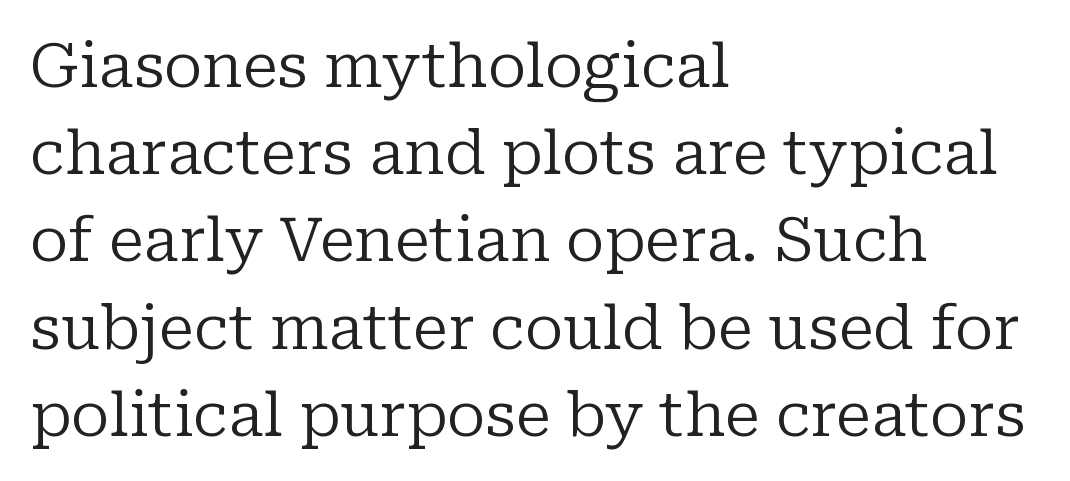
Proportional: the letters do not fall into vertical columns. The characters display serif detailing at their extremities. Horizontally, the lines are justified to the leading edge only. The face looks like a standard text weight, possibly lighter. A typesetter would call this leading conventional body-copy spacing. Unmarked baselines from the first word to the last.
